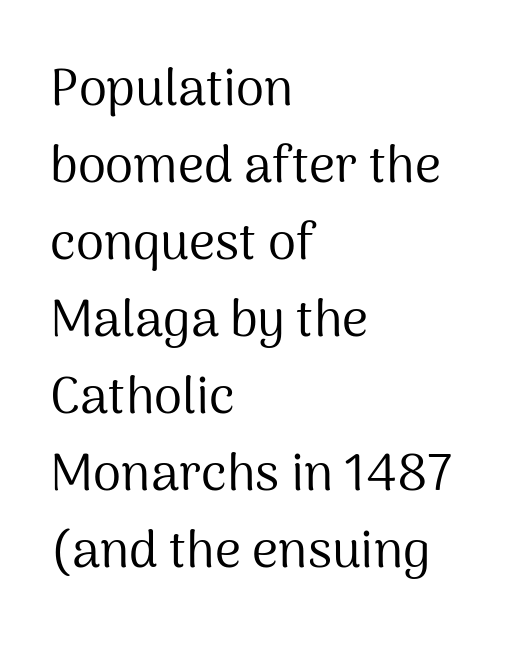
Q: Is the text bold? A: No.
Q: Is the text italic (slanted)? A: No, it is upright.
Q: Is the typeface a serif or a sans-serif typeface? A: Sans-serif.
Q: Is the text underlined? A: No.
Q: How is the paragraph aligned? A: Left-aligned.
Q: Is the spacing between letters normal or unusually wide? A: Normal.
Q: Is the spacing between lines tight, normal or loose? A: Normal.
Q: Width (condensed, normal, or wide)? A: Normal.
Q: Stroke contrast? A: Medium.
Q: x-height? A: Medium.
Q: Monospaced? A: No.
